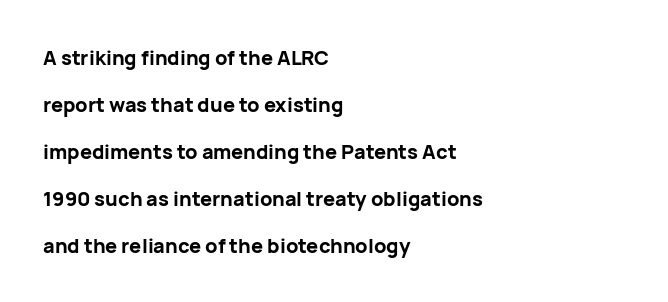
The image shows 20 px bold type, upright; set left-aligned, loose line spacing (2.35x), normal letter spacing, not underlined.
